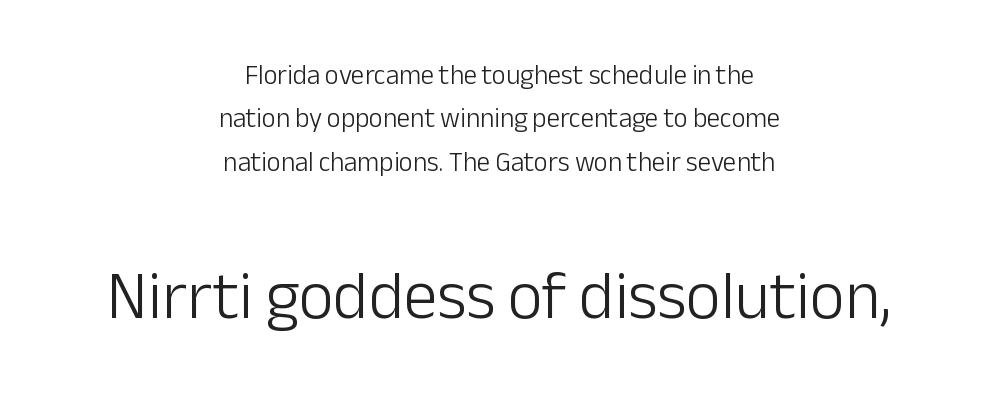
Weight class: somewhere from thin through regular. Between these two stacked blocks, the lower one wins on size. Tracking here is standard; glyphs follow each other at the usual distance. Unlike a traditional serif, this face leaves its strokes unadorned. Underline: absent. What's the leading like? Ordinary, nothing unusual.
